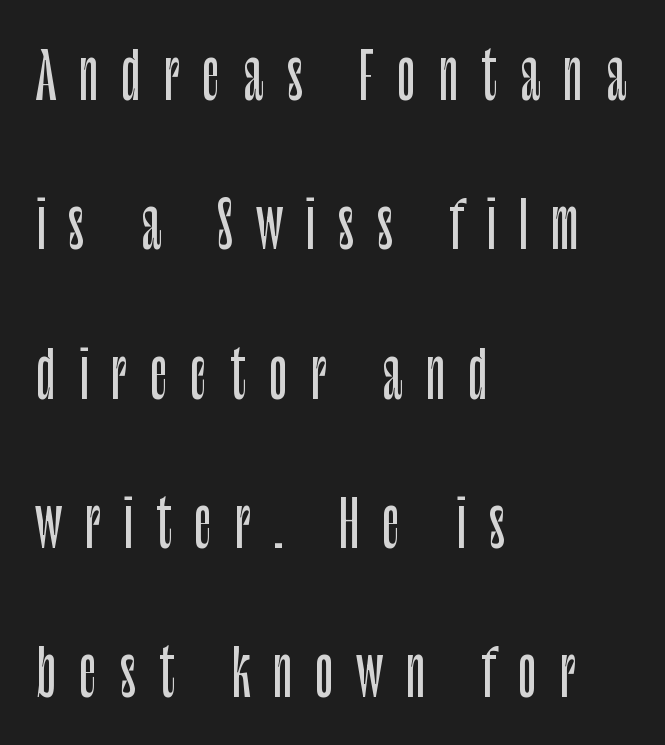
Q: Is the text italic (slanted)? A: No, it is upright.
Q: Is the typeface a serif or a sans-serif typeface? A: Sans-serif.
Q: Is the text underlined? A: No.
Q: How is the paragraph aligned? A: Left-aligned.
Q: Is the spacing between letters normal or unusually wide? A: Unusually wide.
Q: Is the spacing between lines tight, normal or loose? A: Loose.
Q: Width (condensed, normal, or wide)? A: Condensed.
Q: Stroke contrast? A: Low.
Q: x-height? A: Large.
Q: Monospaced? A: No.
